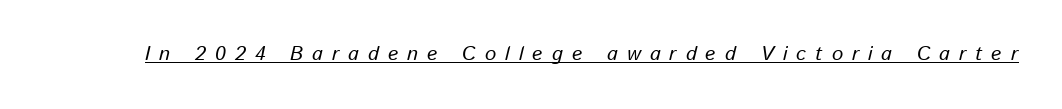
{"italic": "yes", "lean": "right", "slant_degrees": 13, "underline": "yes", "letter_spacing": "wide", "letter_spacing_em": 0.45, "glyph_px": 20}
